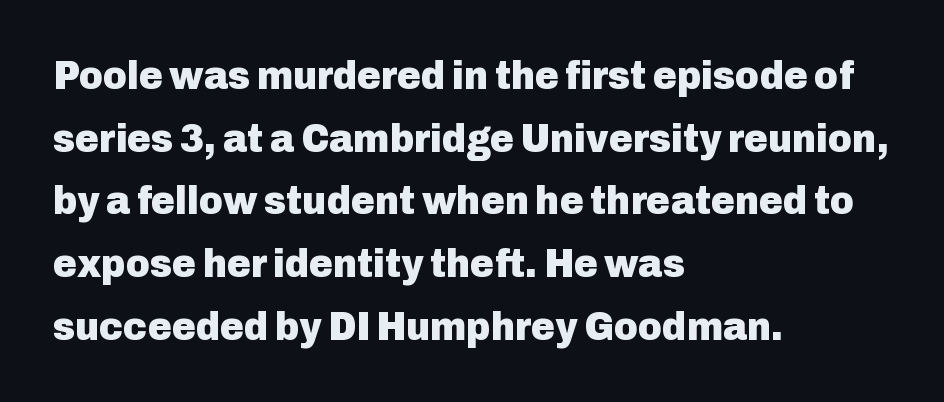
{"serif": "no", "italic": "no", "bold": "yes", "weight": "heavy", "width": "normal", "stroke_contrast": "low", "x_height": "medium", "monospaced": "no", "underline": "no", "align": "left", "line_spacing": "normal", "line_spacing_ratio": 1.53, "letter_spacing": "normal", "letter_spacing_em": 0.0, "glyph_px": 41}
